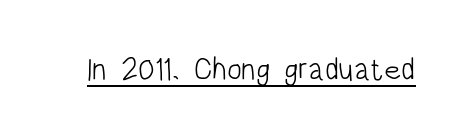
Think of a printed novel: that variable character pitch is what you see here. The letters sit at their default tracking, neither squeezed nor spread. Letters have the restrained weight of plain body copy at most. The letters carry no serifs — their stems end cleanly without finishing strokes. Somebody hit Ctrl+U on this one — the words are underlined.
